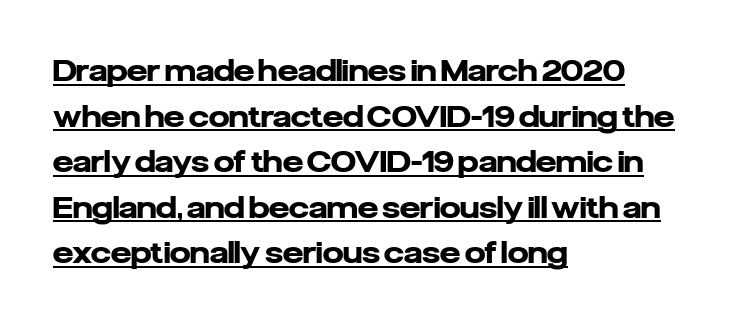
Q: Is the text bold? A: Yes.
Q: Is the text italic (slanted)? A: No, it is upright.
Q: Is the typeface a serif or a sans-serif typeface? A: Sans-serif.
Q: Is the text underlined? A: Yes.
Q: How is the paragraph aligned? A: Left-aligned.
Q: Is the spacing between letters normal or unusually wide? A: Normal.
Q: Is the spacing between lines tight, normal or loose? A: Normal.
Q: Width (condensed, normal, or wide)? A: Normal.
Q: Stroke contrast? A: Low.
Q: x-height? A: Medium.
Q: Monospaced? A: No.
